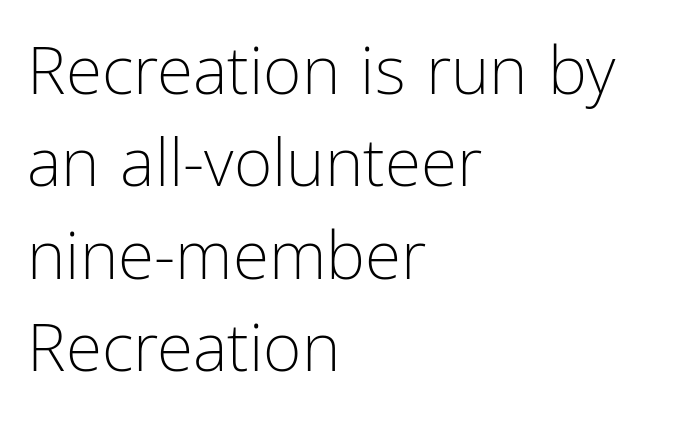
Q: Is the text bold? A: No.
Q: Is the text italic (slanted)? A: No, it is upright.
Q: Is the typeface a serif or a sans-serif typeface? A: Sans-serif.
Q: Is the text underlined? A: No.
Q: How is the paragraph aligned? A: Left-aligned.
Q: Is the spacing between letters normal or unusually wide? A: Normal.
Q: Is the spacing between lines tight, normal or loose? A: Normal.
Q: Width (condensed, normal, or wide)? A: Condensed.
Q: Stroke contrast? A: Low.
Q: x-height? A: Medium.
Q: Monospaced? A: No.
